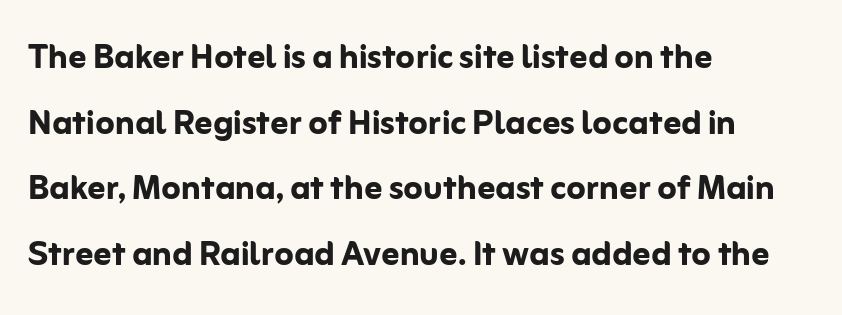
The image shows 44 px semibold sans-serif type, upright; set left-aligned, normal line spacing (1.49x), normal letter spacing, not underlined; low stroke contrast and a medium x-height.
